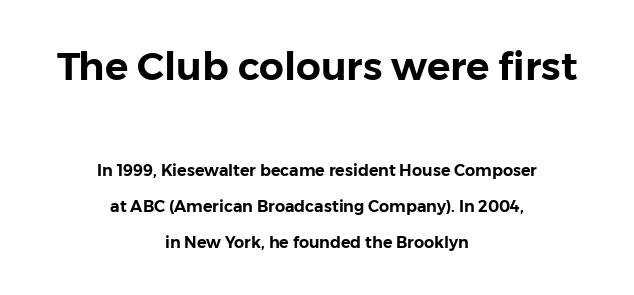
The image shows 39 px sans-serif type, upright; set centered, loose line spacing (2.23x), normal letter spacing, not underlined; the first (top) block is 2.44x larger; low stroke contrast and a medium x-height.
